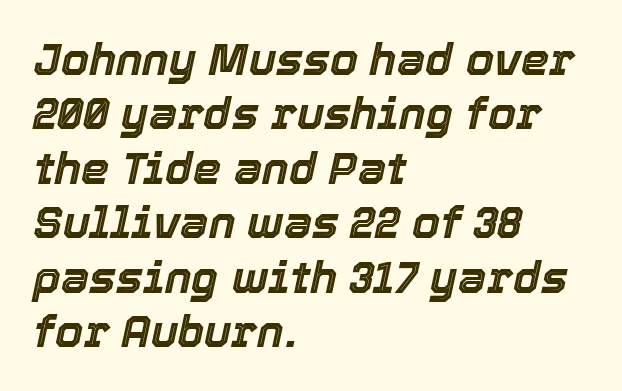
The image shows 45 px text type, italic (leaning right); set left-aligned, line spacing 1.21x, normal letter spacing, not underlined; a medium x-height.
